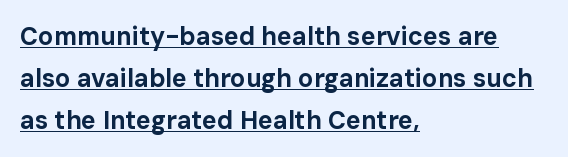
Q: Is the text bold? A: Yes.
Q: Is the text italic (slanted)? A: No, it is upright.
Q: Is the text underlined? A: Yes.
Q: How is the paragraph aligned? A: Left-aligned.
Q: Is the spacing between letters normal or unusually wide? A: Normal.
Q: Is the spacing between lines tight, normal or loose? A: Normal.
